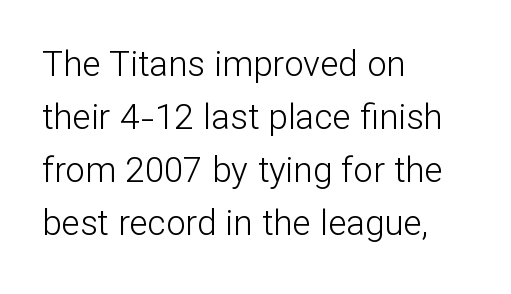
{"serif": "no", "italic": "no", "bold": "no", "weight": "light", "width": "normal", "stroke_contrast": "low", "x_height": "medium", "monospaced": "no", "underline": "no", "align": "left", "line_spacing": "normal", "line_spacing_ratio": 1.51, "letter_spacing": "normal", "letter_spacing_em": 0.0, "glyph_px": 35}
